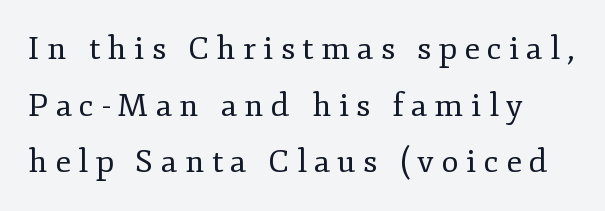
Q: Is the text bold? A: No.
Q: Is the text italic (slanted)? A: No, it is upright.
Q: Is the typeface a serif or a sans-serif typeface? A: Serif.
Q: Is the text underlined? A: No.
Q: Is the spacing between letters normal or unusually wide? A: Unusually wide.
Q: Width (condensed, normal, or wide)? A: Normal.
Q: Stroke contrast? A: Low.
Q: x-height? A: Small.
Q: Monospaced? A: No.
